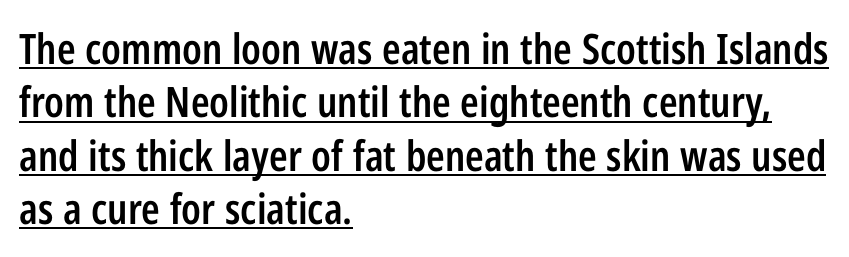
Q: Is the text bold? A: Semi-bold.
Q: Is the text italic (slanted)? A: No, it is upright.
Q: Is the typeface a serif or a sans-serif typeface? A: Sans-serif.
Q: Is the text underlined? A: Yes.
Q: How is the paragraph aligned? A: Left-aligned.
Q: Is the spacing between letters normal or unusually wide? A: Normal.
Q: Is the spacing between lines tight, normal or loose? A: Normal.
Q: Width (condensed, normal, or wide)? A: Condensed.
Q: Stroke contrast? A: Low.
Q: x-height? A: Medium.
Q: Monospaced? A: No.
